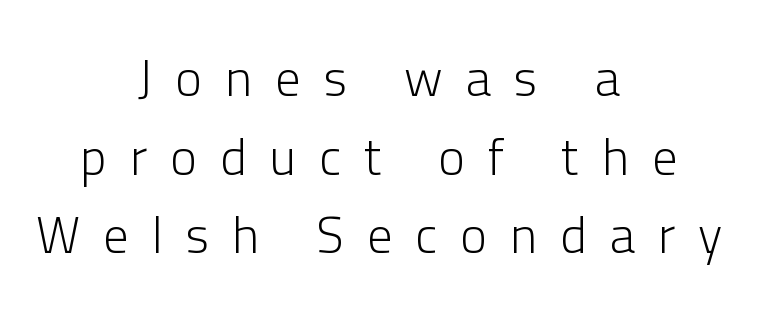
{"serif": "no", "italic": "no", "bold": "no", "weight": "light", "width": "normal", "stroke_contrast": "low", "x_height": "medium", "monospaced": "no", "underline": "no", "align": "center", "line_spacing": "normal", "line_spacing_ratio": 1.54, "letter_spacing": "wide", "letter_spacing_em": 0.45, "glyph_px": 51}
